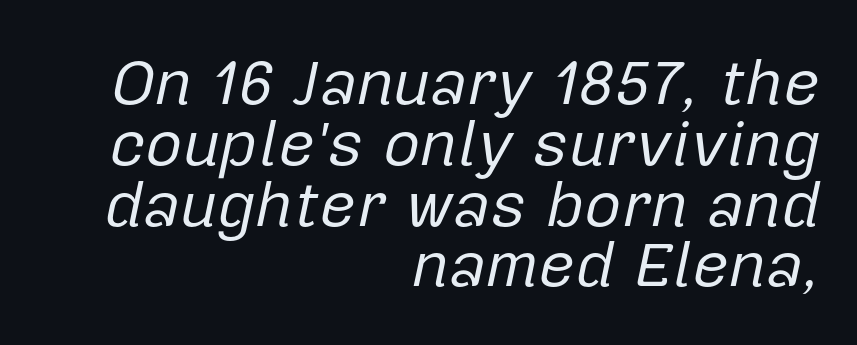
Nobody drew a line under any word here. The lines in this sample share a right terminus and differ only in where they begin. The line-height multiplier appears low, near solid setting. Default kerning and tracking; the words read as compact shapes. Character widths vary here, with narrow letters taking less room than wide ones.
